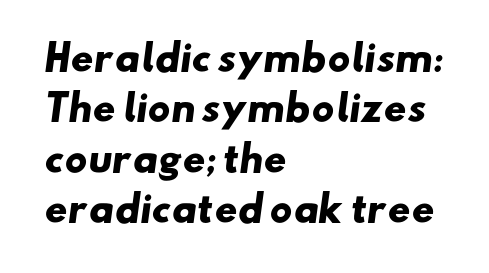
{"serif": "no", "bold": "yes", "weight": "heavy", "width": "wide", "stroke_contrast": "low", "x_height": "small", "monospaced": "no", "underline": "no", "align": "left", "line_spacing": "normal", "line_spacing_ratio": 1.44, "letter_spacing": "normal", "letter_spacing_em": 0.0, "glyph_px": 35}
